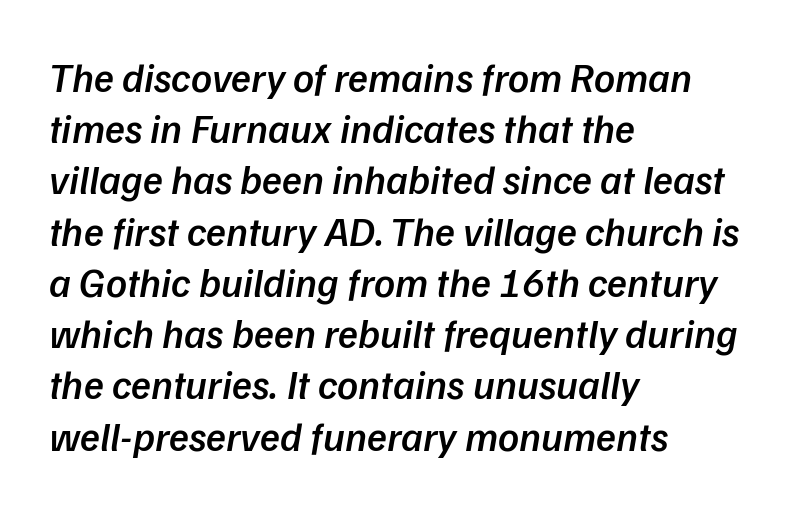
Q: Is the text bold? A: Semi-bold.
Q: Is the typeface a serif or a sans-serif typeface? A: Sans-serif.
Q: Is the text underlined? A: No.
Q: How is the paragraph aligned? A: Left-aligned.
Q: Is the spacing between letters normal or unusually wide? A: Normal.
Q: Is the spacing between lines tight, normal or loose? A: Normal.
Q: Width (condensed, normal, or wide)? A: Normal.
Q: Stroke contrast? A: Low.
Q: x-height? A: Medium.
Q: Monospaced? A: No.
